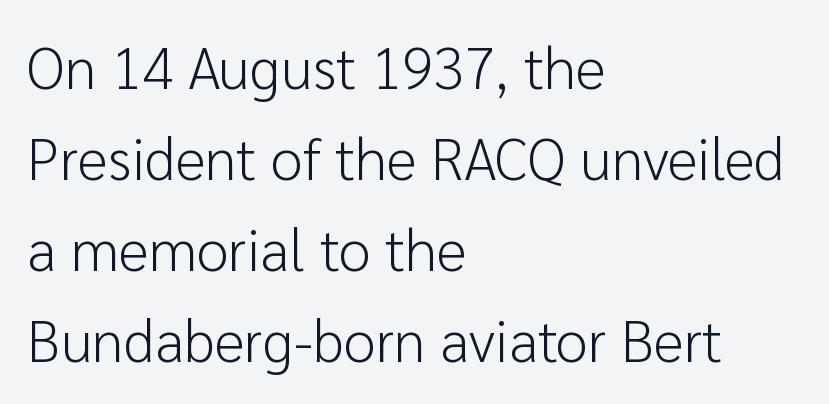
The image shows 58 px light sans-serif type, upright; set left-aligned, normal line spacing (1.57x), normal letter spacing, not underlined; low stroke contrast and a medium x-height.
